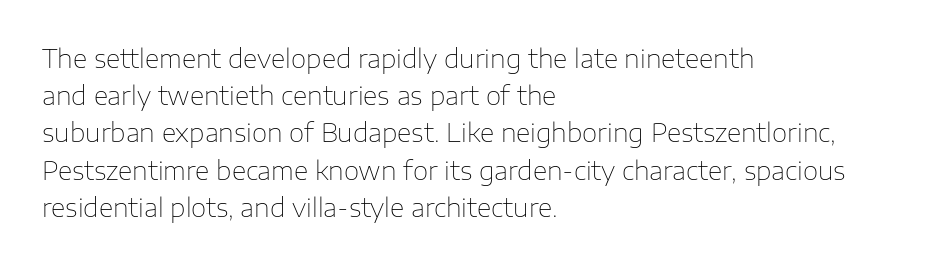
The image shows 25 px text type, upright; set left-aligned, normal line spacing (1.49x), normal letter spacing, not underlined.
